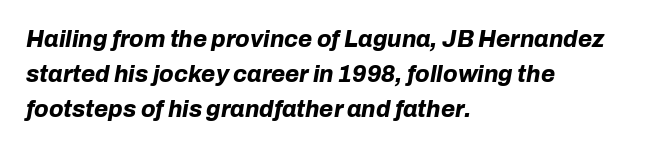
{"italic": "yes", "lean": "right", "slant_degrees": 10, "bold": "yes", "underline": "no", "align": "left", "line_spacing": "normal", "line_spacing_ratio": 1.53, "letter_spacing": "normal", "letter_spacing_em": 0.0, "glyph_px": 23}
